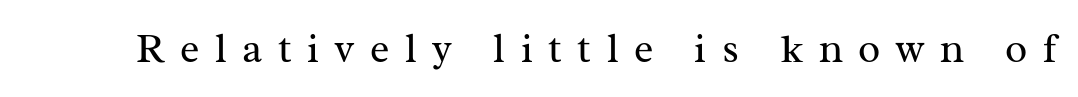
Q: Is the text bold? A: No.
Q: Is the text italic (slanted)? A: No, it is upright.
Q: Is the typeface a serif or a sans-serif typeface? A: Serif.
Q: Is the text underlined? A: No.
Q: Is the spacing between letters normal or unusually wide? A: Unusually wide.
Q: Width (condensed, normal, or wide)? A: Normal.
Q: Stroke contrast? A: Medium.
Q: x-height? A: Medium.
Q: Monospaced? A: No.
